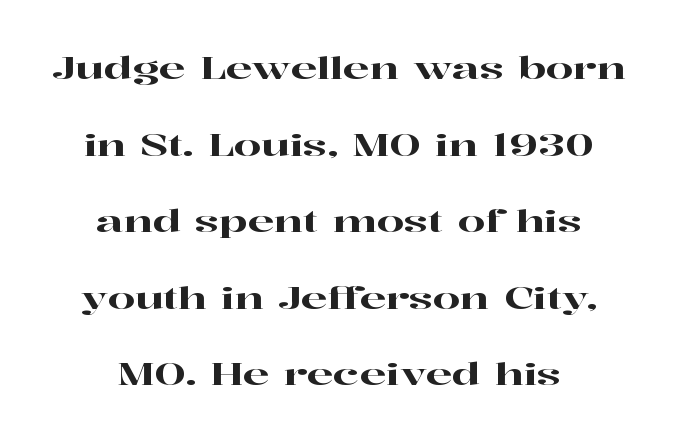
{"serif": "yes", "italic": "no", "width": "wide", "stroke_contrast": "high", "x_height": "medium", "monospaced": "no", "underline": "no", "align": "center", "line_spacing": "loose", "line_spacing_ratio": 2.47, "letter_spacing": "normal", "letter_spacing_em": 0.0, "glyph_px": 31}
